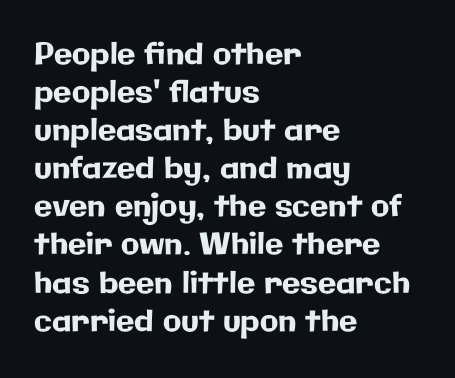
{"serif": "no", "italic": "no", "width": "normal", "stroke_contrast": "low", "x_height": "medium", "monospaced": "no", "underline": "no", "align": "left", "line_spacing": "normal", "line_spacing_ratio": 1.27, "letter_spacing": "normal", "letter_spacing_em": 0.0, "glyph_px": 30}
